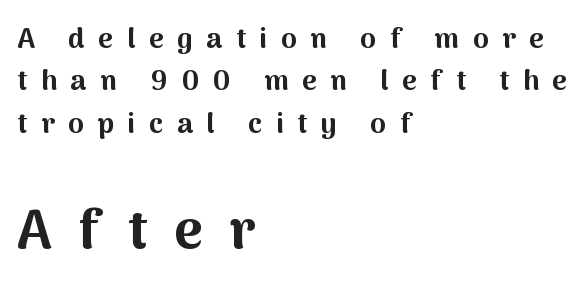
The image shows 55 px bold sans-serif type, upright; set left-aligned, normal line spacing (1.51x), unusually wide letter spacing (+0.49 em), not underlined; the second (bottom) block is 1.96x larger; medium stroke contrast and a medium x-height.
